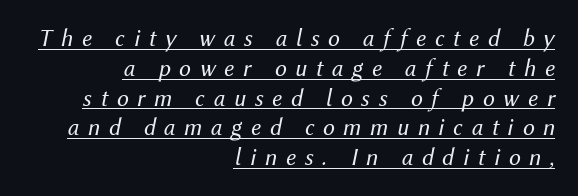
In terms of posture, this sample is oblique. Stems and bowls with no extra thickness — not bold. A typographer would call this underscored text. This sample is right-justified, so line beginnings fall wherever the words allow. Loose tracking; the words dissolve into strings of separated letters.
